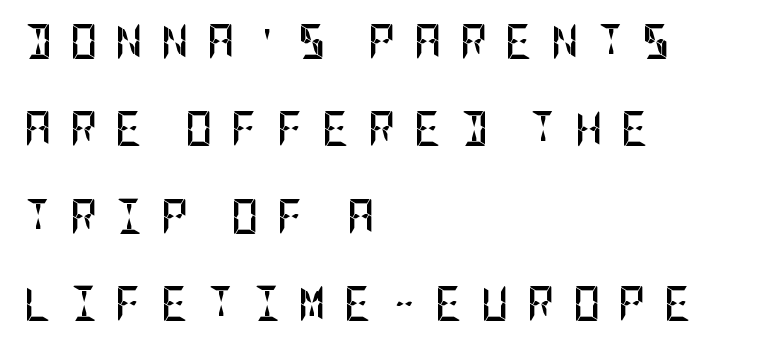
Q: Is the text bold? A: Yes.
Q: Is the text italic (slanted)? A: No, it is upright.
Q: Is the typeface a serif or a sans-serif typeface? A: Sans-serif.
Q: Is the text underlined? A: No.
Q: How is the paragraph aligned? A: Left-aligned.
Q: Is the spacing between letters normal or unusually wide? A: Unusually wide.
Q: Is the spacing between lines tight, normal or loose? A: Loose.
Q: Width (condensed, normal, or wide)? A: Condensed.
Q: Stroke contrast? A: Low.
Q: x-height? A: Large.
